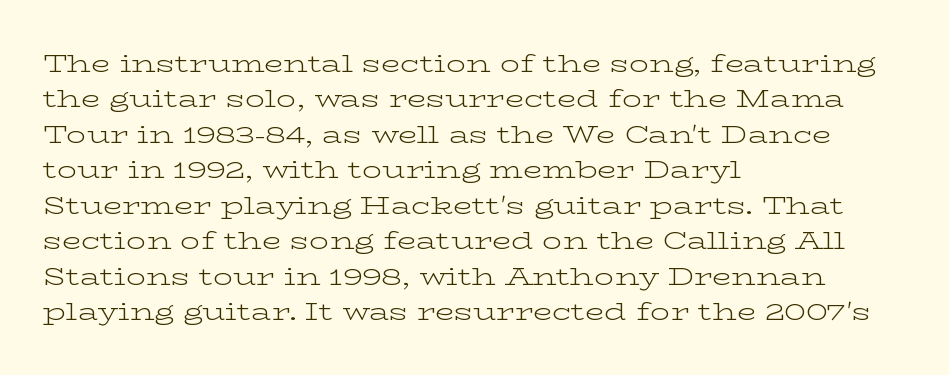
Plain, unruled lines of type. Is the type heavy? It reads as light-to-regular instead. Interline gaps are of average width in this sample. In terms of posture, this sample is upright. These lines are set flush left with a ragged right edge. Nothing unusual about the tracking: characters are spaced as the font intends.
